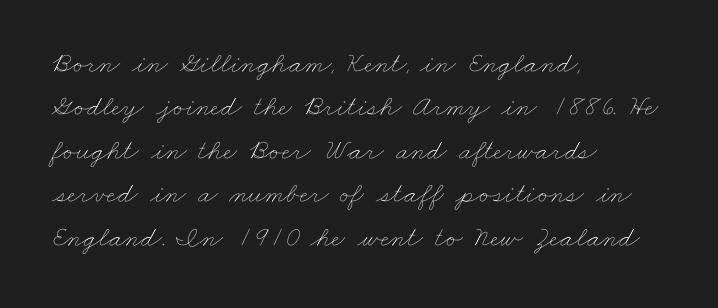
Q: Is the text bold? A: No.
Q: Is the text underlined? A: No.
Q: How is the paragraph aligned? A: Left-aligned.
Q: Is the spacing between letters normal or unusually wide? A: Normal.
Q: Is the spacing between lines tight, normal or loose? A: Normal.
Q: Width (condensed, normal, or wide)? A: Wide.
Q: Stroke contrast? A: Low.
Q: x-height? A: Small.
Q: Monospaced? A: No.
